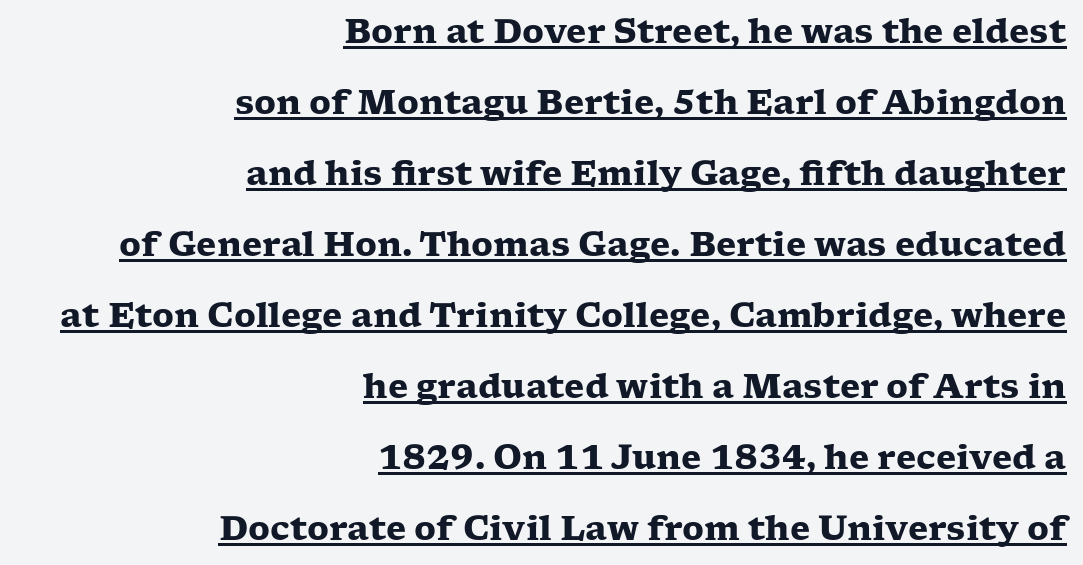
{"serif": "yes", "italic": "no", "bold": "yes", "weight": "heavy", "width": "wide", "stroke_contrast": "low", "x_height": "medium", "monospaced": "no", "underline": "yes", "align": "right", "line_spacing": "loose", "line_spacing_ratio": 2.15, "letter_spacing": "normal", "letter_spacing_em": 0.0, "glyph_px": 33}
